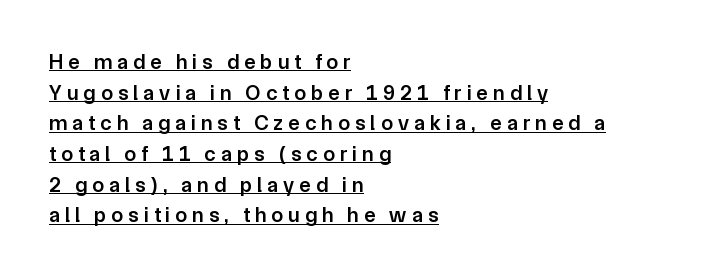
{"italic": "no", "bold": "semi", "underline": "yes", "align": "left", "line_spacing": "normal", "line_spacing_ratio": 1.46, "letter_spacing": "wide", "letter_spacing_em": 0.25, "glyph_px": 21}
